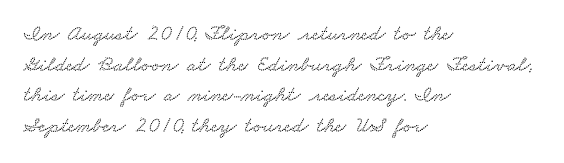
Q: Is the text underlined? A: No.
Q: How is the paragraph aligned? A: Left-aligned.
Q: Is the spacing between letters normal or unusually wide? A: Normal.
Q: Is the spacing between lines tight, normal or loose? A: Normal.
